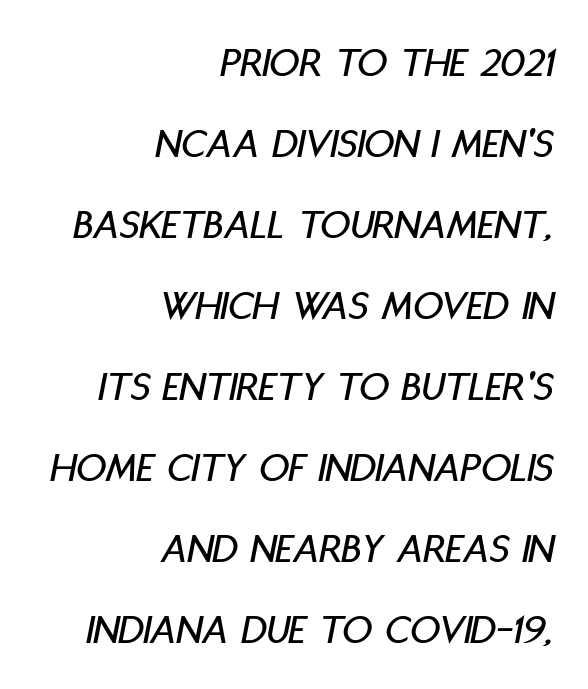
Q: Is the text italic (slanted)? A: Yes, it leans right by about 11 degrees.
Q: Is the text underlined? A: No.
Q: How is the paragraph aligned? A: Right-aligned.
Q: Is the spacing between letters normal or unusually wide? A: Normal.
Q: Is the spacing between lines tight, normal or loose? A: Loose.
Q: Width (condensed, normal, or wide)? A: Condensed.
Q: Stroke contrast? A: Low.
Q: x-height? A: Large.
Q: Monospaced? A: No.
